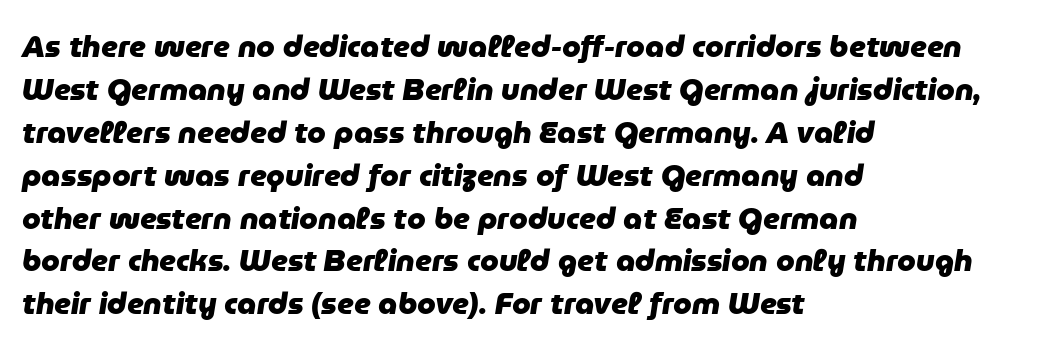
What stands out about the letter spacing? Nothing — it is the standard amount. The glyphs look as if they've been sheared to an angle. Think of a printed novel: that variable character pitch is what you see here. Each glyph is drawn with heavy, bold strokes.
